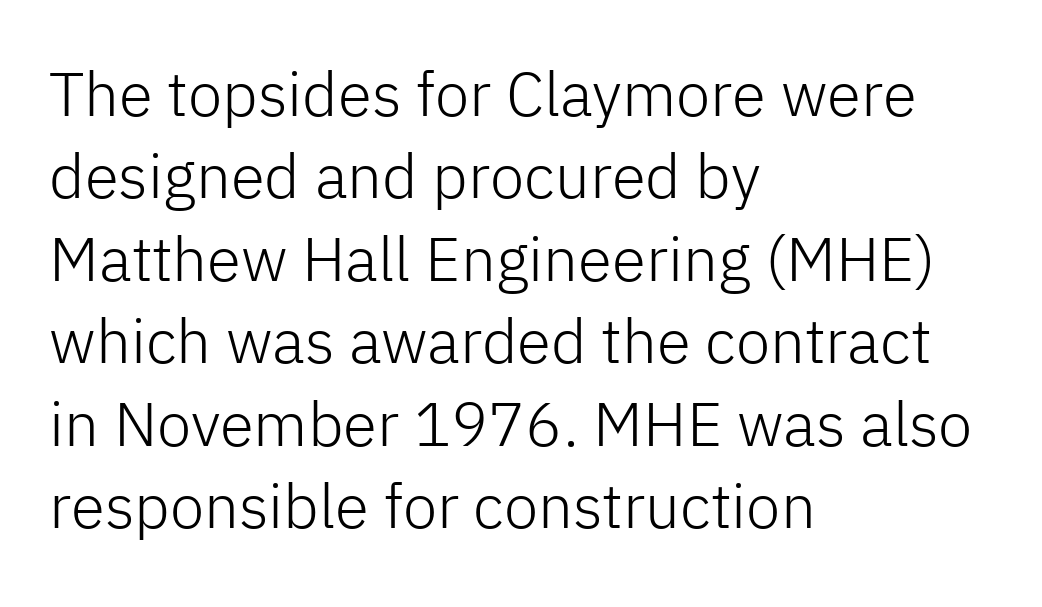
Is the block centered? No — it sits flush against the left margin. Style check: upright. Observe the absence of serifs on each vertical stroke in this sample. Students, note that the glyphs here touch the page at normal intervals.
